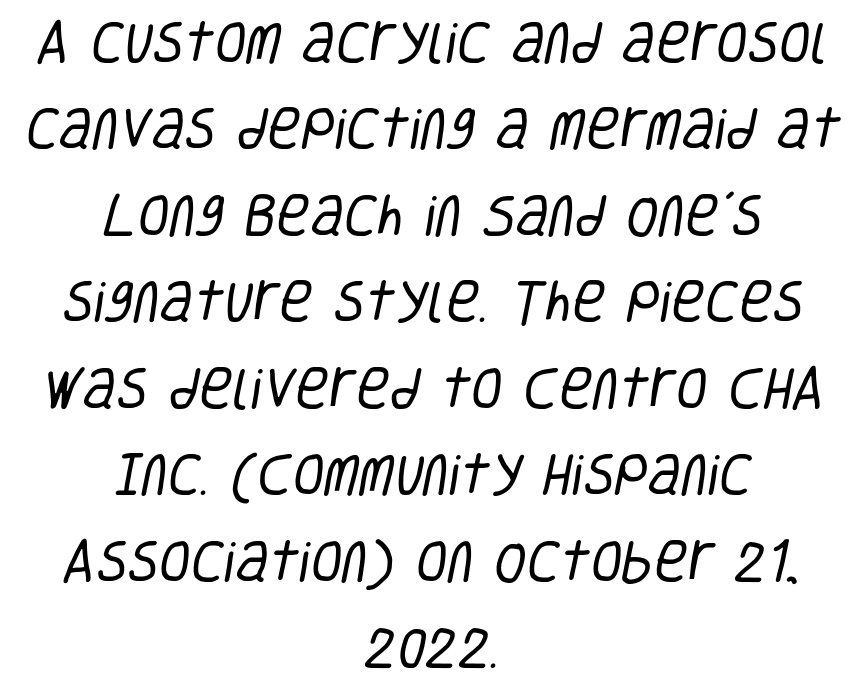
The typeface has the unassuming heft of standard copy or less. The letters sit at their default tracking, neither squeezed nor spread. What kind of face is this? One without serifs — a sans. Do the characters align in a grid? No, the font is proportional.
